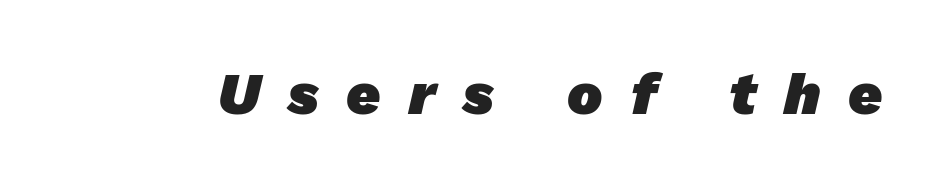
Q: Is the text bold? A: Yes.
Q: Is the typeface a serif or a sans-serif typeface? A: Sans-serif.
Q: Is the text underlined? A: No.
Q: Is the spacing between letters normal or unusually wide? A: Unusually wide.
Q: Width (condensed, normal, or wide)? A: Normal.
Q: Stroke contrast? A: Low.
Q: x-height? A: Medium.
Q: Monospaced? A: No.
